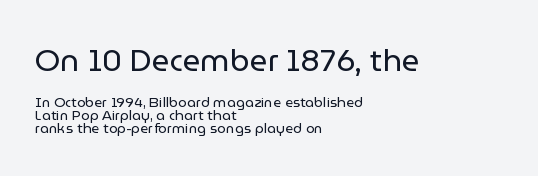
The image shows 31 px regular-weight sans-serif type, upright; set left-aligned, tight line spacing (0.96x), normal letter spacing, not underlined; the first (top) block is 2.21x larger; low stroke contrast and a medium x-height.
